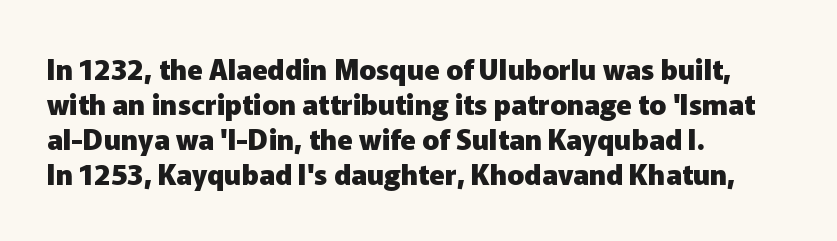
The image shows 28 px heavy sans-serif type, upright; set left-aligned, normal line spacing (1.25x), normal letter spacing, not underlined; low stroke contrast and a medium x-height.
